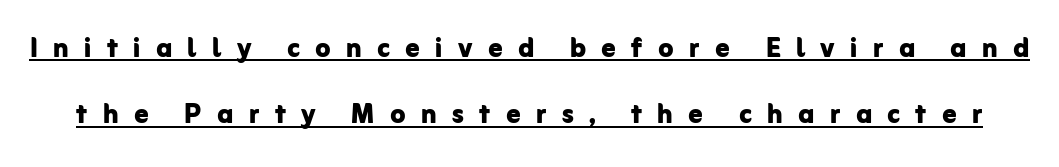
{"serif": "no", "italic": "no", "bold": "yes", "weight": "bold", "width": "normal", "stroke_contrast": "low", "x_height": "medium", "monospaced": "no", "underline": "yes", "line_spacing": "loose", "line_spacing_ratio": 1.9, "letter_spacing": "wide", "letter_spacing_em": 0.44, "glyph_px": 35}
